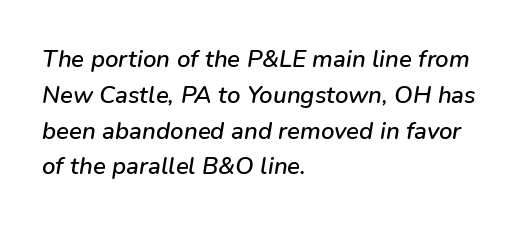
{"italic": "yes", "lean": "right", "slant_degrees": 9, "underline": "no", "align": "left", "line_spacing": "normal", "line_spacing_ratio": 1.49, "letter_spacing": "normal", "letter_spacing_em": 0.0, "glyph_px": 24}
